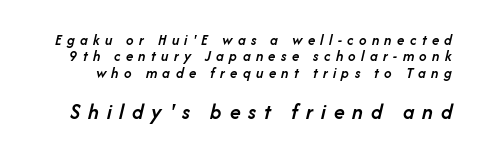
The image shows 22 px text type, italic (leaning right); set tight line spacing (1.1x), unusually wide letter spacing (+0.36 em), not underlined; the second (bottom) block is 1.47x larger.
